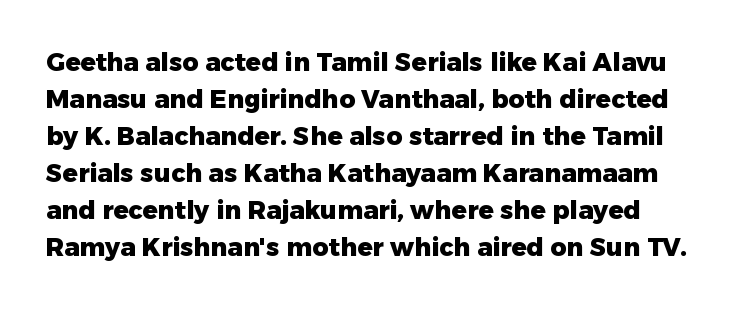
How would I describe the line gaps? Plain and ordinary. The axis of the letterforms is exactly vertical. Every letter is thick-stroked: bold, no question. Bare-footed words on every line.
